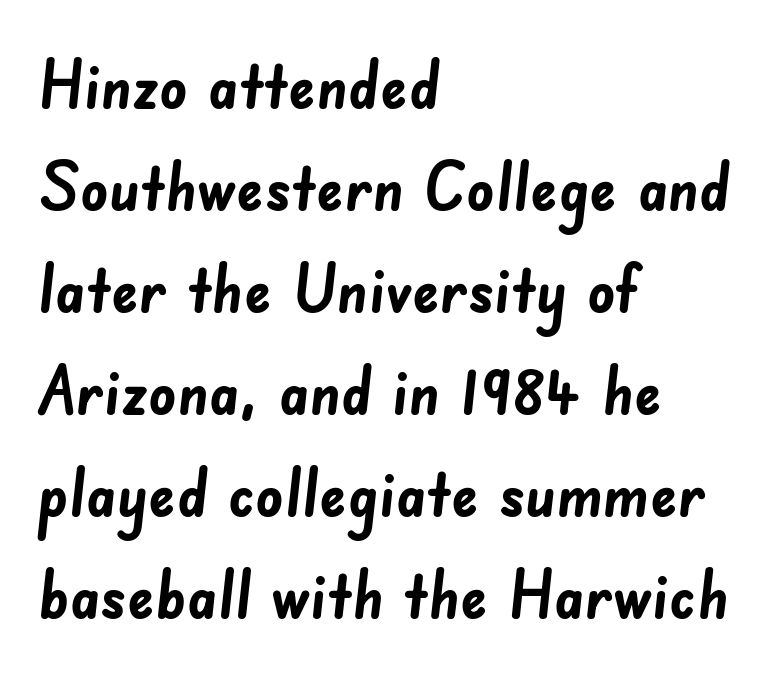
{"serif": "no", "bold": "yes", "weight": "semibold", "width": "normal", "stroke_contrast": "low", "x_height": "small", "monospaced": "no", "underline": "no", "align": "left", "line_spacing": "normal", "line_spacing_ratio": 1.5, "letter_spacing": "normal", "letter_spacing_em": 0.0, "glyph_px": 68}
